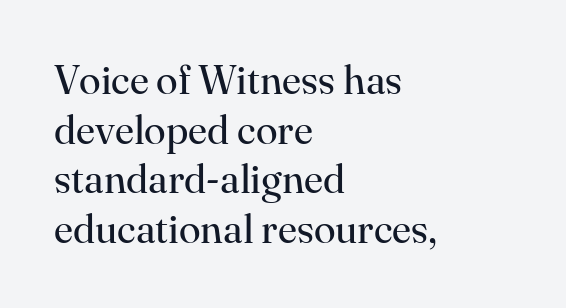
Q: Is the text bold? A: No.
Q: Is the text italic (slanted)? A: No, it is upright.
Q: Is the typeface a serif or a sans-serif typeface? A: Serif.
Q: Is the text underlined? A: No.
Q: How is the paragraph aligned? A: Left-aligned.
Q: Is the spacing between letters normal or unusually wide? A: Normal.
Q: Width (condensed, normal, or wide)? A: Normal.
Q: Stroke contrast? A: High.
Q: x-height? A: Small.
Q: Monospaced? A: No.
